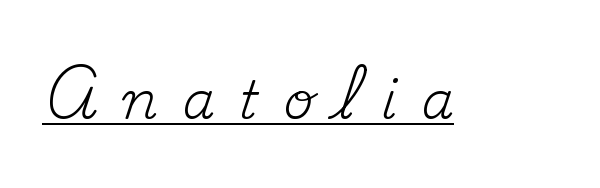
{"serif": "yes", "bold": "no", "weight": "regular", "width": "normal", "stroke_contrast": "medium", "x_height": "small", "monospaced": "no", "underline": "yes", "letter_spacing": "wide", "letter_spacing_em": 0.46, "glyph_px": 52}
